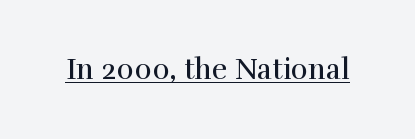
{"serif": "yes", "italic": "no", "bold": "no", "weight": "regular", "width": "normal", "x_height": "medium", "monospaced": "no", "underline": "yes", "letter_spacing": "normal", "letter_spacing_em": 0.0, "glyph_px": 29}
